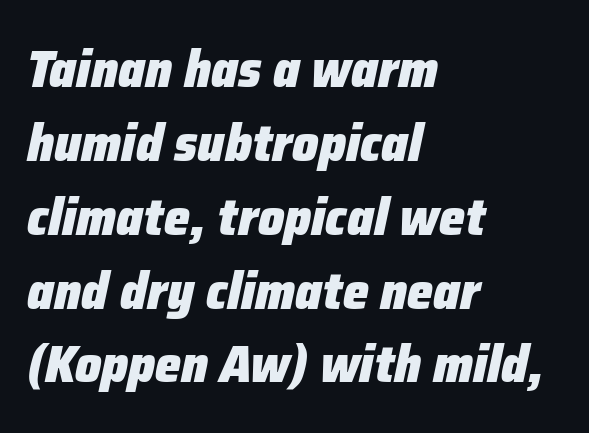
{"italic": "yes", "lean": "right", "slant_degrees": 12, "bold": "yes", "weight": "heavy", "width": "normal", "stroke_contrast": "low", "x_height": "medium", "monospaced": "no", "underline": "no", "align": "left", "line_spacing": "normal", "line_spacing_ratio": 1.42, "letter_spacing": "normal", "letter_spacing_em": 0.0, "glyph_px": 52}
